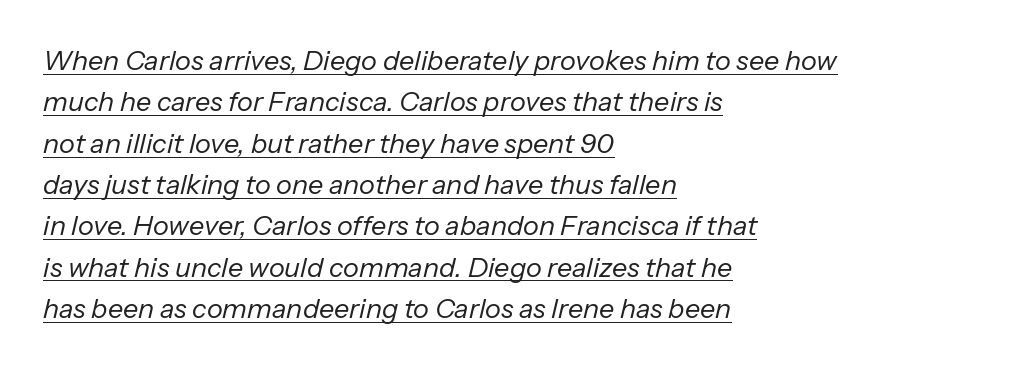
Q: Is the text bold? A: No.
Q: Is the text italic (slanted)? A: Yes, it leans right by about 13 degrees.
Q: Is the text underlined? A: Yes.
Q: How is the paragraph aligned? A: Left-aligned.
Q: Is the spacing between letters normal or unusually wide? A: Normal.
Q: Is the spacing between lines tight, normal or loose? A: Normal.
